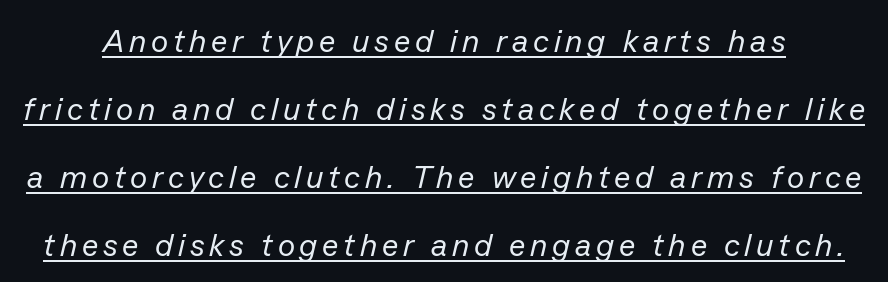
Q: Is the text bold? A: No.
Q: Is the text italic (slanted)? A: Yes, it leans right by about 13 degrees.
Q: Is the text underlined? A: Yes.
Q: Is the spacing between lines tight, normal or loose? A: Loose.
Q: Width (condensed, normal, or wide)? A: Normal.
Q: Stroke contrast? A: Low.
Q: x-height? A: Medium.
Q: Monospaced? A: No.
